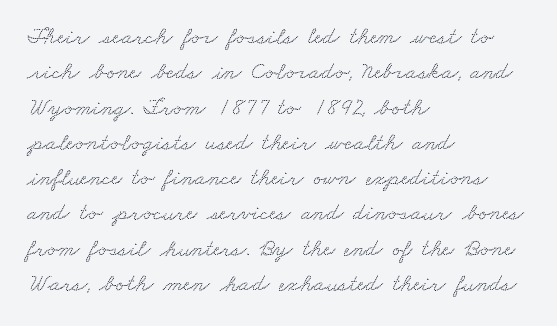
The image shows 24 px text type; set left-aligned, normal line spacing (1.47x), normal letter spacing, not underlined.
